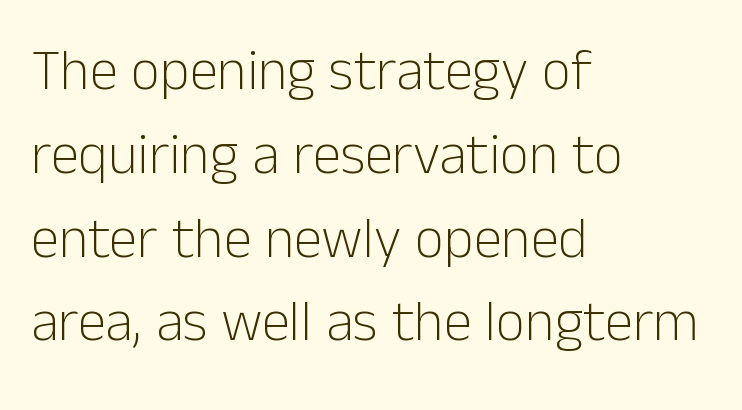
The image shows 57 px light sans-serif type, upright; set left-aligned, normal line spacing (1.47x), normal letter spacing, not underlined; low stroke contrast and a medium x-height.
